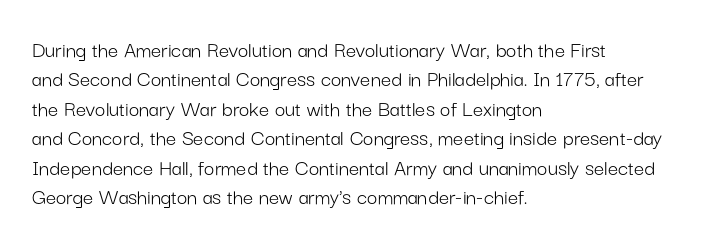
The image shows 23 px text type, upright; set left-aligned, normal line spacing (1.28x), normal letter spacing, not underlined.
